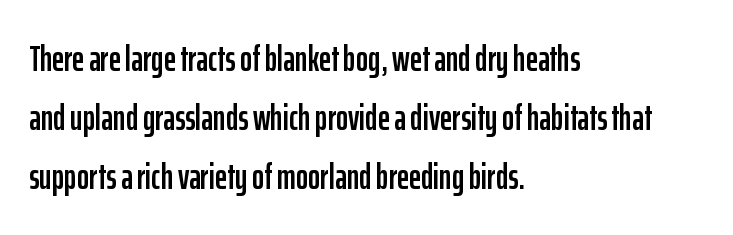
The image shows 37 px condensed sans-serif type, upright; set left-aligned, normal line spacing (1.59x), normal letter spacing, not underlined; low stroke contrast and a medium x-height.
